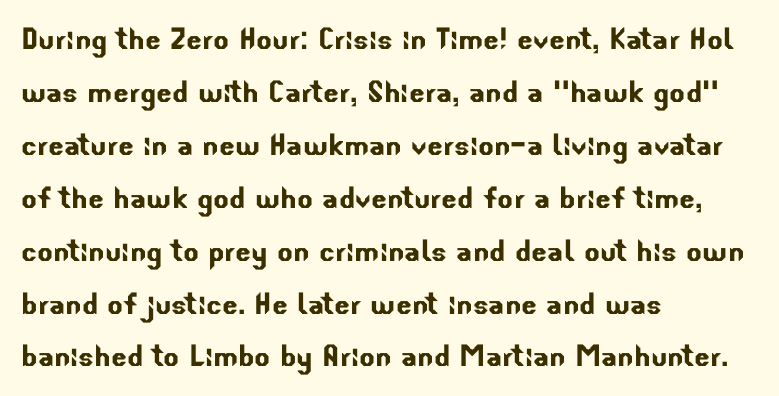
Here the designer chose a conventional face with non-uniform glyph widths. Reading down the column, the eye jumps a familiar distance to each next line. Which margin do the lines hug? The left one — the right edge is uneven. Caption: standard tracking, unaltered.
